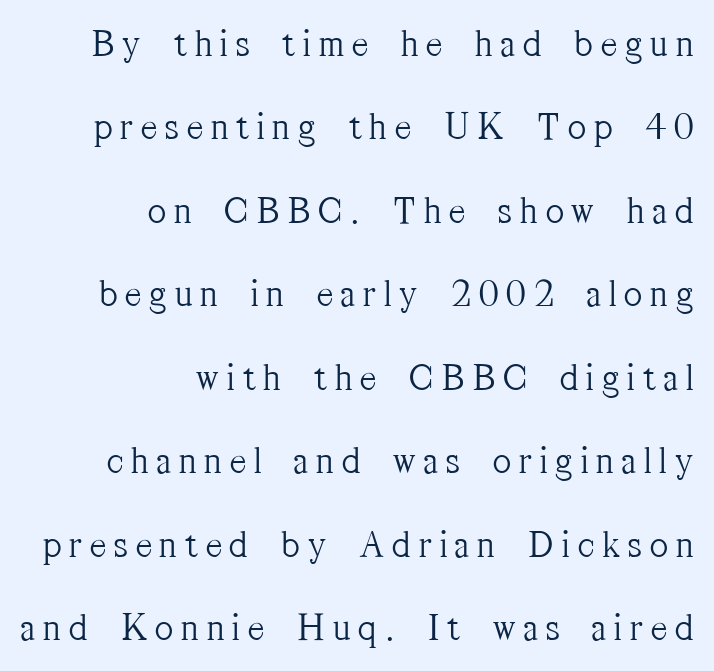
Q: Is the text bold? A: No.
Q: Is the text italic (slanted)? A: No, it is upright.
Q: Is the typeface a serif or a sans-serif typeface? A: Serif.
Q: Is the text underlined? A: No.
Q: How is the paragraph aligned? A: Right-aligned.
Q: Is the spacing between letters normal or unusually wide? A: Unusually wide.
Q: Is the spacing between lines tight, normal or loose? A: Loose.
Q: Width (condensed, normal, or wide)? A: Condensed.
Q: Stroke contrast? A: Medium.
Q: x-height? A: Medium.
Q: Monospaced? A: No.
